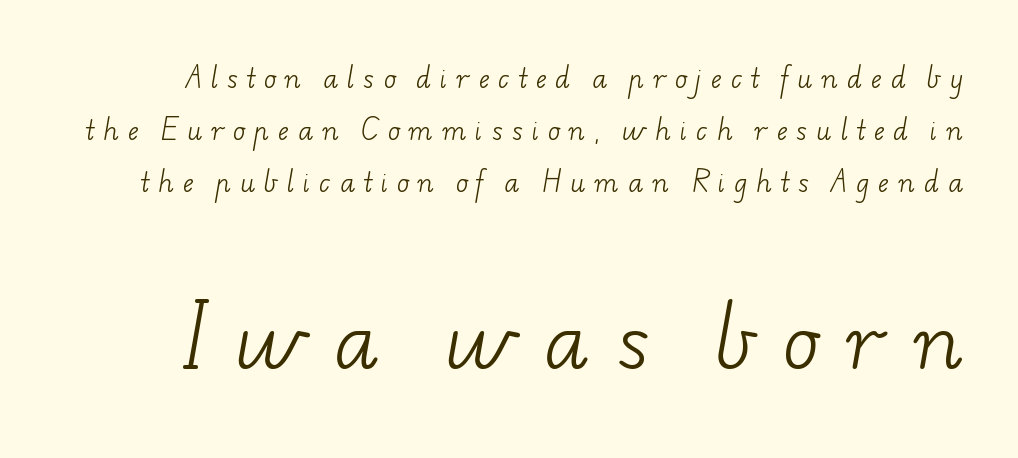
Q: Is the text bold? A: No.
Q: Is the typeface a serif or a sans-serif typeface? A: Serif.
Q: Is the text underlined? A: No.
Q: Is the spacing between letters normal or unusually wide? A: Unusually wide.
Q: Is the spacing between lines tight, normal or loose? A: Loose.
Q: Which block of text is set in a larger size, the first (top) or the second (bottom)? A: The second (bottom) one.
Q: Width (condensed, normal, or wide)? A: Wide.
Q: Stroke contrast? A: Low.
Q: x-height? A: Small.
Q: Monospaced? A: No.
